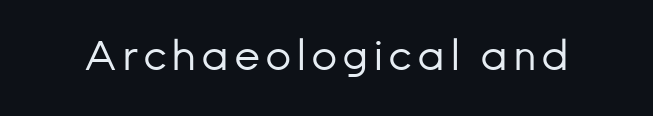
Q: Is the text bold? A: No.
Q: Is the text italic (slanted)? A: No, it is upright.
Q: Is the typeface a serif or a sans-serif typeface? A: Sans-serif.
Q: Is the text underlined? A: No.
Q: Width (condensed, normal, or wide)? A: Normal.
Q: Stroke contrast? A: Low.
Q: x-height? A: Medium.
Q: Monospaced? A: No.
